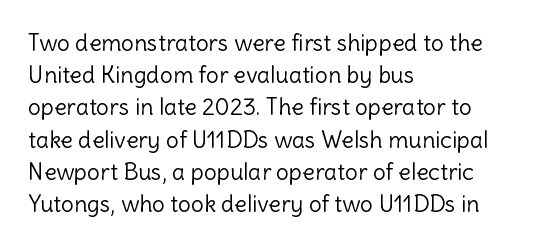
{"italic": "no", "bold": "no", "underline": "no", "align": "left", "line_spacing": "normal", "line_spacing_ratio": 1.4, "letter_spacing": "normal", "letter_spacing_em": 0.0, "glyph_px": 23}
